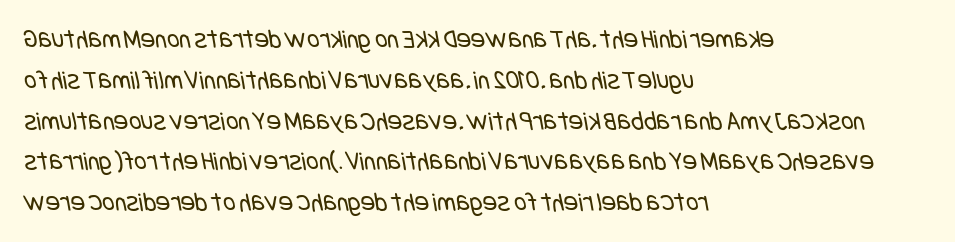
Q: Is the text bold? A: No.
Q: Is the text underlined? A: No.
Q: How is the paragraph aligned? A: Left-aligned.
Q: Is the spacing between letters normal or unusually wide? A: Normal.
Q: Is the spacing between lines tight, normal or loose? A: Normal.
